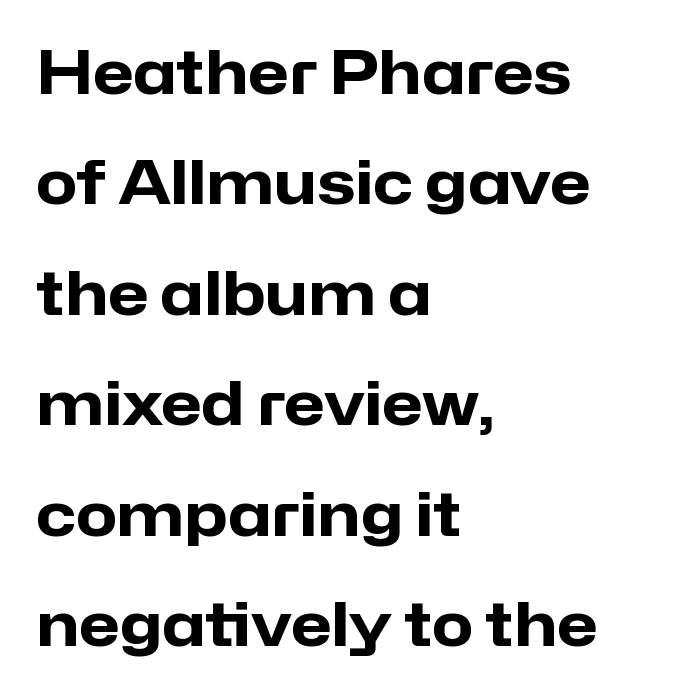
Q: Is the text bold? A: Yes.
Q: Is the text italic (slanted)? A: No, it is upright.
Q: Is the typeface a serif or a sans-serif typeface? A: Sans-serif.
Q: Is the text underlined? A: No.
Q: How is the paragraph aligned? A: Left-aligned.
Q: Is the spacing between letters normal or unusually wide? A: Normal.
Q: Width (condensed, normal, or wide)? A: Normal.
Q: Stroke contrast? A: Low.
Q: x-height? A: Medium.
Q: Monospaced? A: No.
